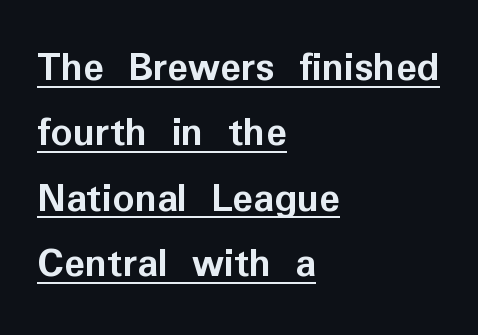
The image shows 43 px semibold sans-serif type, upright; set left-aligned, normal line spacing (1.52x), normal letter spacing, underlined; low stroke contrast and a medium x-height.
